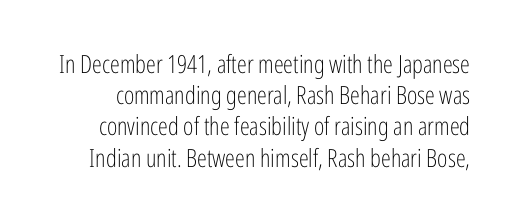
{"italic": "no", "bold": "no", "underline": "no", "line_spacing": "normal", "line_spacing_ratio": 1.25, "letter_spacing": "normal", "letter_spacing_em": 0.0, "glyph_px": 25}
